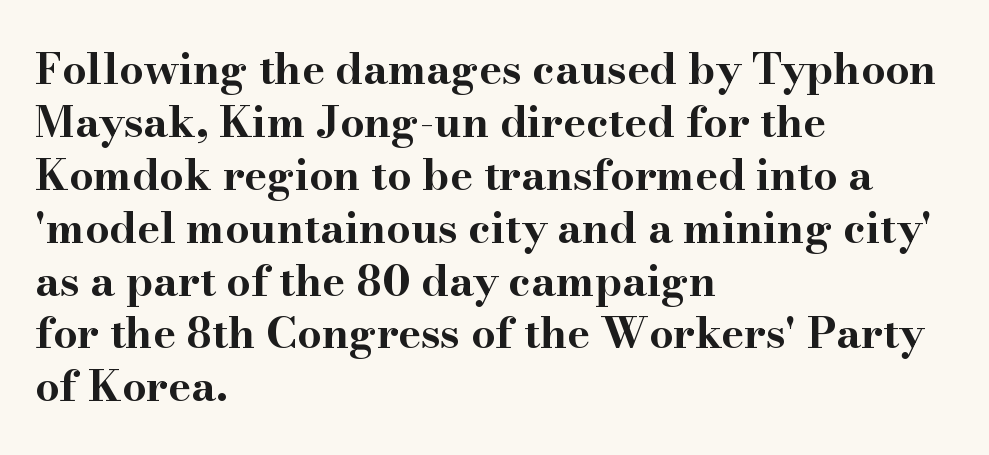
Varying glyph widths throughout — classic text-font behaviour. The passage shown is not underscored anywhere. Weight: bold. A typesetter would call this zero additional tracking. A classic flush-left, rag-right setting is used for this passage.
